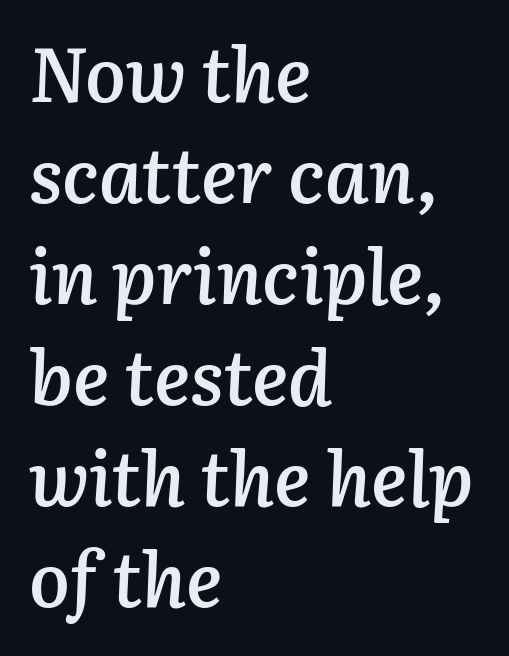
{"italic": "yes", "lean": "right", "slant_degrees": 3, "bold": "semi", "weight": "semibold", "width": "normal", "stroke_contrast": "low", "x_height": "medium", "monospaced": "no", "underline": "no", "align": "left", "line_spacing": "normal", "line_spacing_ratio": 1.33, "letter_spacing": "normal", "letter_spacing_em": 0.0, "glyph_px": 76}
